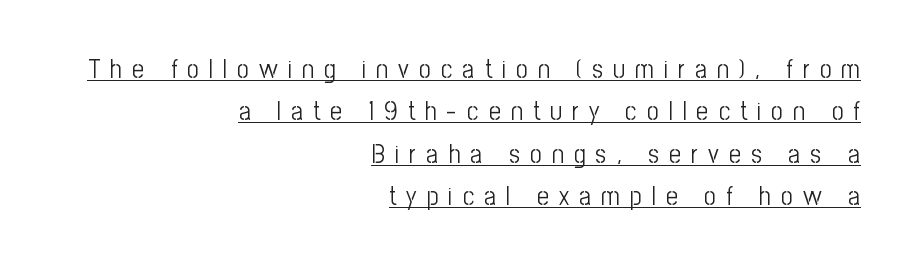
The image shows 26 px text type, upright; set right-aligned, normal line spacing (1.63x), unusually wide letter spacing (+0.39 em), underlined.
